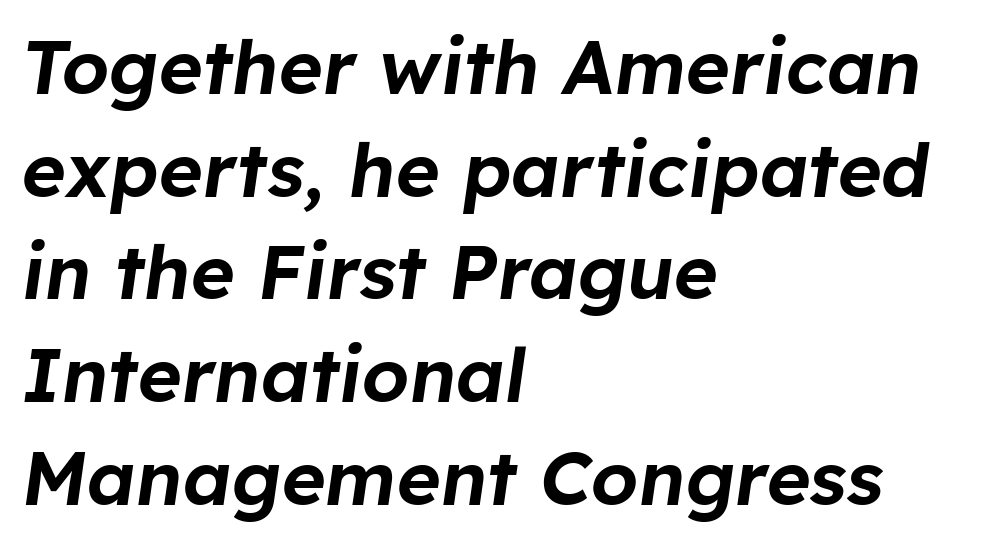
The image shows 75 px text type, italic (leaning right); set left-aligned, normal line spacing (1.37x), normal letter spacing, not underlined; low stroke contrast and a medium x-height.
